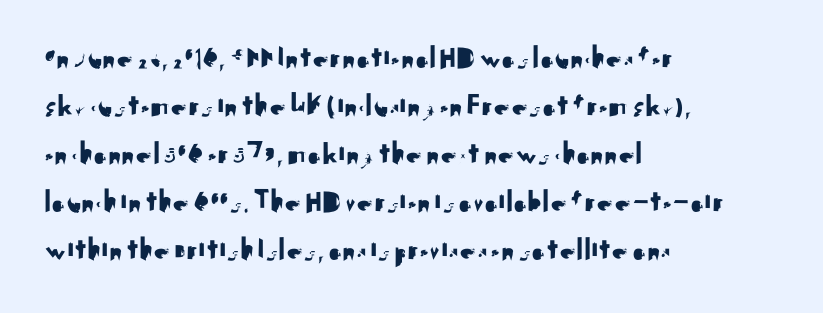
Q: Is the text italic (slanted)? A: No, it is upright.
Q: Is the typeface a serif or a sans-serif typeface? A: Sans-serif.
Q: Is the text underlined? A: No.
Q: How is the paragraph aligned? A: Left-aligned.
Q: Is the spacing between letters normal or unusually wide? A: Normal.
Q: Is the spacing between lines tight, normal or loose? A: Normal.
Q: Width (condensed, normal, or wide)? A: Normal.
Q: Stroke contrast? A: Medium.
Q: x-height? A: Small.
Q: Monospaced? A: No.
